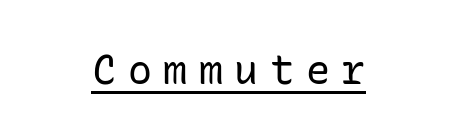
The image shows 40 px regular-weight sans-serif type, upright, monospaced; set centered, unusually wide letter spacing (+0.29 em), underlined; low stroke contrast and a medium x-height.
